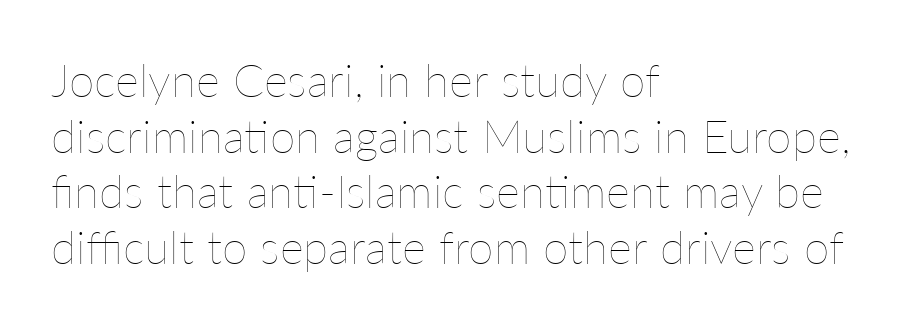
The image shows 46 px thin type, upright; set left-aligned, line spacing 1.21x, normal letter spacing, not underlined; low stroke contrast and a medium x-height.
